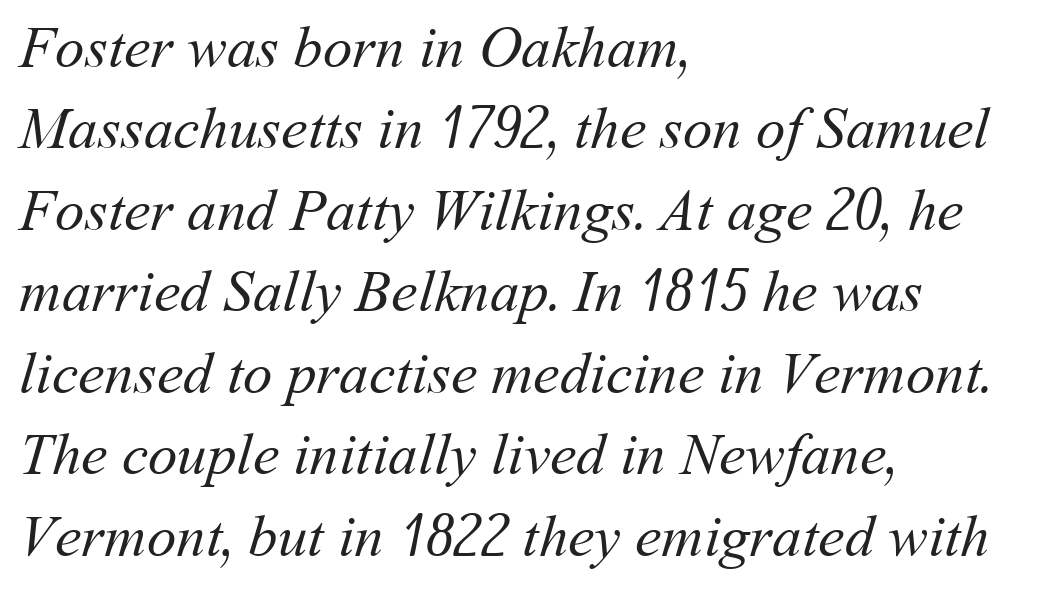
Q: Is the text bold? A: No.
Q: Is the text underlined? A: No.
Q: How is the paragraph aligned? A: Left-aligned.
Q: Is the spacing between letters normal or unusually wide? A: Normal.
Q: Is the spacing between lines tight, normal or loose? A: Normal.
Q: Width (condensed, normal, or wide)? A: Normal.
Q: Stroke contrast? A: Medium.
Q: x-height? A: Medium.
Q: Monospaced? A: No.
